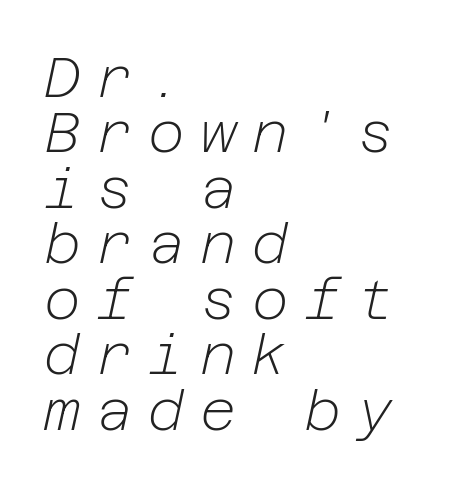
{"italic": "yes", "lean": "right", "slant_degrees": 12, "bold": "no", "weight": "light", "width": "normal", "stroke_contrast": "low", "x_height": "medium", "underline": "no", "align": "left", "line_spacing": "tight", "line_spacing_ratio": 0.99, "letter_spacing": "wide", "letter_spacing_em": 0.28, "glyph_px": 56}
